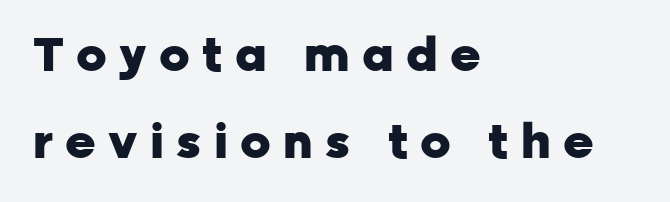
The image shows 47 px heavy sans-serif type, upright; set left-aligned, line spacing 1.86x, unusually wide letter spacing (+0.26 em), not underlined; low stroke contrast and a medium x-height.
